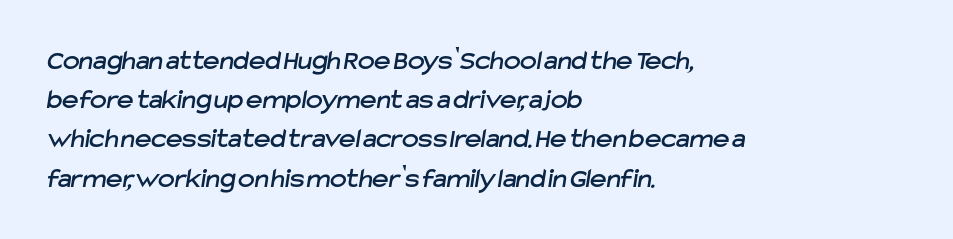
Q: Is the typeface a serif or a sans-serif typeface? A: Sans-serif.
Q: Is the text underlined? A: No.
Q: How is the paragraph aligned? A: Left-aligned.
Q: Is the spacing between letters normal or unusually wide? A: Normal.
Q: Is the spacing between lines tight, normal or loose? A: Normal.
Q: Width (condensed, normal, or wide)? A: Normal.
Q: Stroke contrast? A: Low.
Q: x-height? A: Medium.
Q: Monospaced? A: No.
